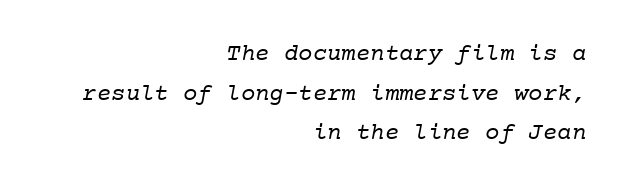
The passage is arranged like a letterhead date or caption credit — flush right. Is the type heavy? It reads as light-to-regular instead. Beneath every word, the page is bare. This sample uses plain, unmodified letter spacing.
